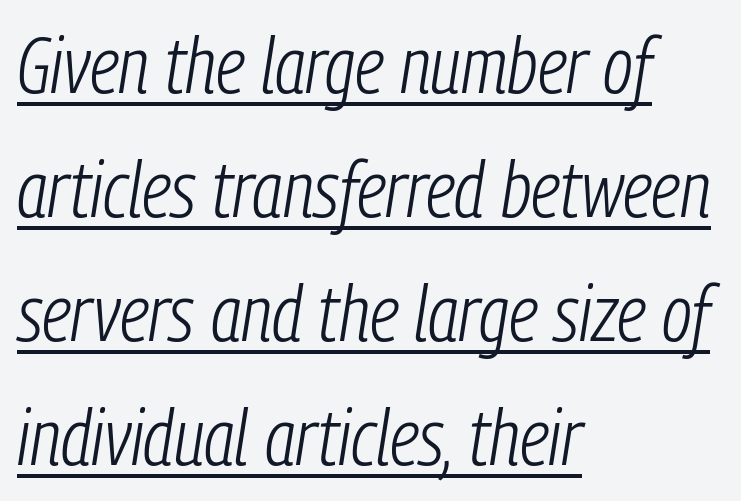
Q: Is the text bold? A: No.
Q: Is the text italic (slanted)? A: Yes, it leans right by about 9 degrees.
Q: Is the text underlined? A: Yes.
Q: How is the paragraph aligned? A: Left-aligned.
Q: Is the spacing between letters normal or unusually wide? A: Normal.
Q: Is the spacing between lines tight, normal or loose? A: Normal.
Q: Width (condensed, normal, or wide)? A: Condensed.
Q: Stroke contrast? A: Low.
Q: x-height? A: Medium.
Q: Monospaced? A: No.
